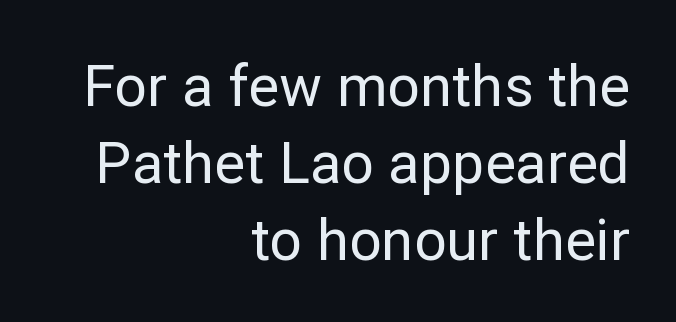
{"serif": "no", "italic": "no", "width": "normal", "stroke_contrast": "low", "x_height": "medium", "monospaced": "no", "underline": "no", "align": "right", "line_spacing": "normal", "line_spacing_ratio": 1.35, "letter_spacing": "normal", "letter_spacing_em": 0.0, "glyph_px": 57}
